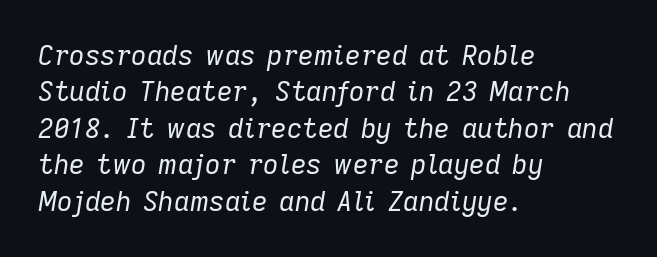
Reading down the block, your eye returns to a fixed left position each line. Italic? Definitely — the glyphs are oblique. The cut favours lightness, reaching ordinary text weight at its darkest. Look at the tracking — it's just the regular setting, nothing added. Baseline-to-baseline distance is the conventional proportion of letter height.
